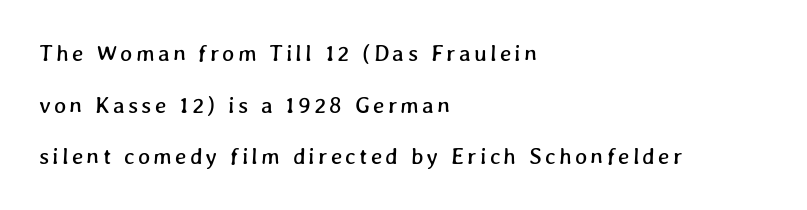
{"underline": "no", "align": "left", "line_spacing": "loose", "line_spacing_ratio": 2.25, "glyph_px": 23}
